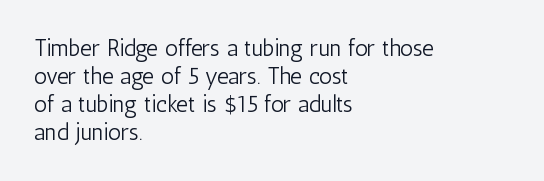
The image shows 23 px text type, upright; set left-aligned, line spacing 1.22x, normal letter spacing, not underlined.
